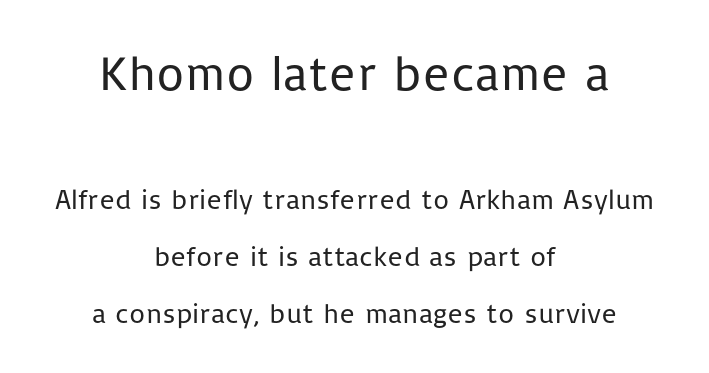
{"serif": "no", "italic": "no", "bold": "no", "weight": "regular", "width": "normal", "stroke_contrast": "low", "x_height": "medium", "monospaced": "no", "underline": "no", "align": "center", "line_spacing": "loose", "line_spacing_ratio": 2.05, "letter_spacing": "normal", "letter_spacing_em": 0.0, "larger_block": "first", "size_ratio": 1.75, "glyph_px": 49}
